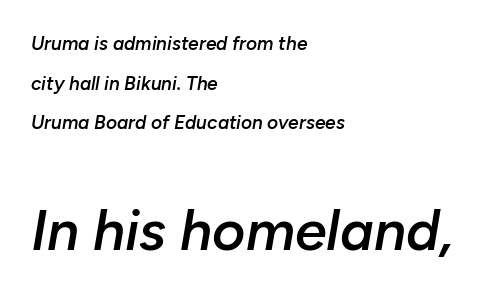
Italic: yes, the glyphs are oblique. Letter spacing: default. Caption: upper text group reduced, lower text group enlarged. Nobody drew a line under any word here. Horizontal alignment here is leftward, the default for most running prose. Varying glyph widths throughout — classic text-font behaviour.
